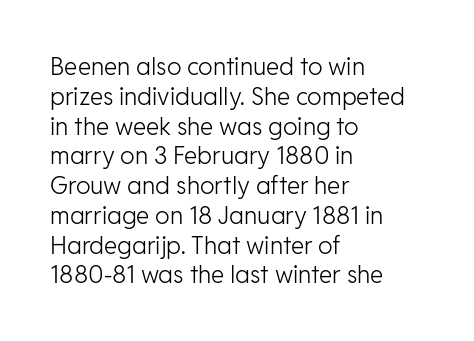
The image shows 24 px text type, upright; set left-aligned, line spacing 1.24x, normal letter spacing, not underlined.
